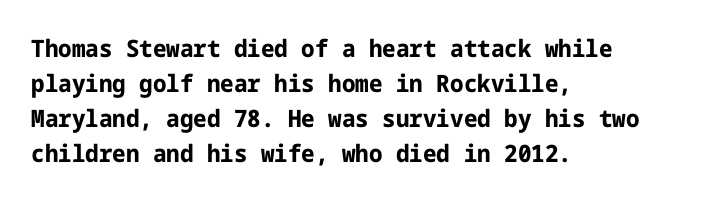
A classic flush-left, rag-right setting is used for this passage. The strokes are fattened all the way to bold. Plain, unruled lines of type. Tracking value appears to be zero — textbook default spacing.
